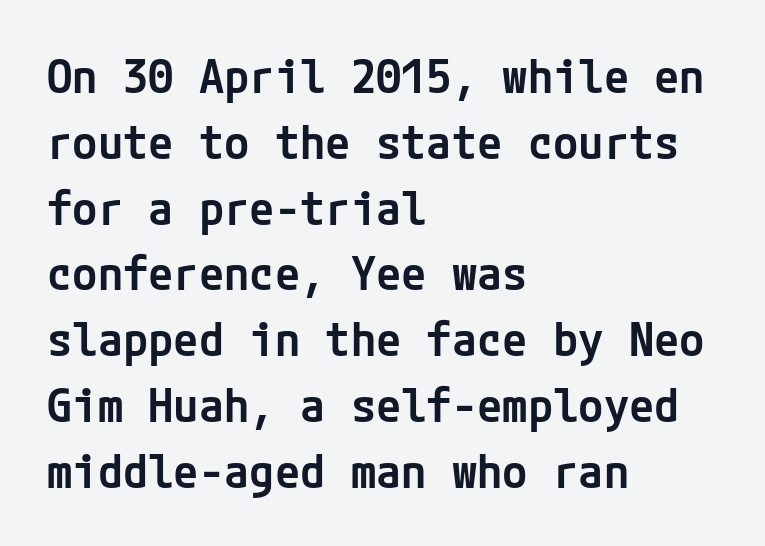
The image shows 46 px semibold sans-serif type, upright; set left-aligned, normal line spacing (1.43x), normal letter spacing, not underlined; low stroke contrast and a medium x-height.
